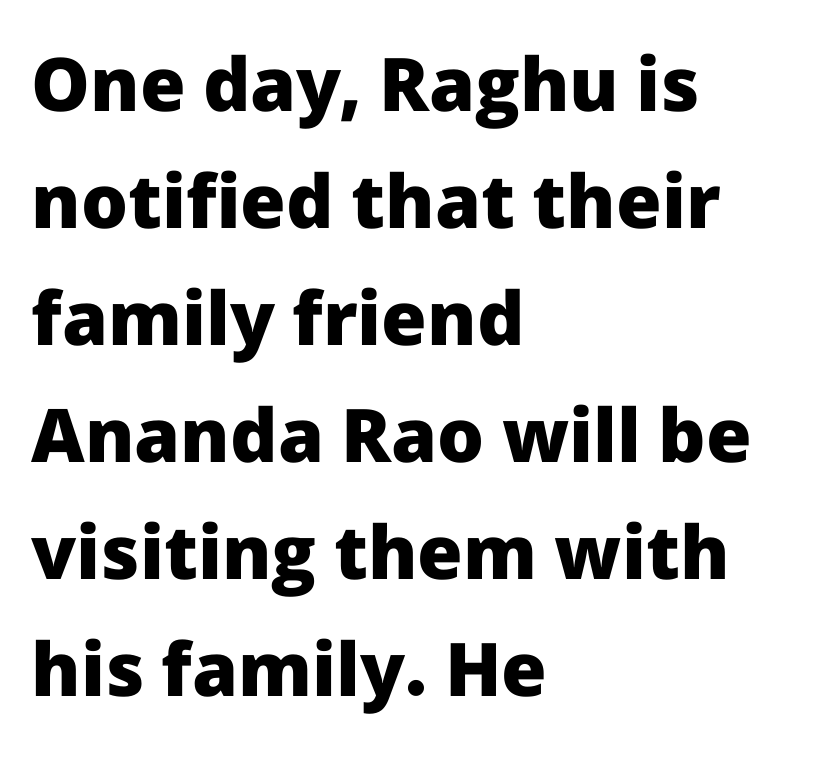
Q: Is the text bold? A: Yes.
Q: Is the text italic (slanted)? A: No, it is upright.
Q: Is the typeface a serif or a sans-serif typeface? A: Sans-serif.
Q: Is the text underlined? A: No.
Q: How is the paragraph aligned? A: Left-aligned.
Q: Is the spacing between letters normal or unusually wide? A: Normal.
Q: Is the spacing between lines tight, normal or loose? A: Normal.
Q: Width (condensed, normal, or wide)? A: Normal.
Q: Stroke contrast? A: Low.
Q: x-height? A: Medium.
Q: Monospaced? A: No.
